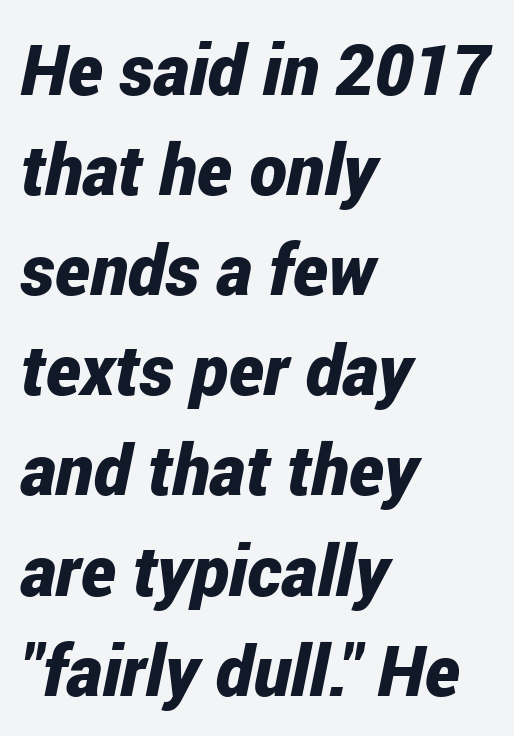
Notice how thick the strokes are: this is what a full bold looks like. Teacher's note: observe the even left margin — that is flush-left alignment. This sample has the flowing, uneven cadence of proportional lettering. The text carries the slant typical of an italic or oblique font. The foot of each line stays bare and open. The line-height multiplier appears to be the usual default.
